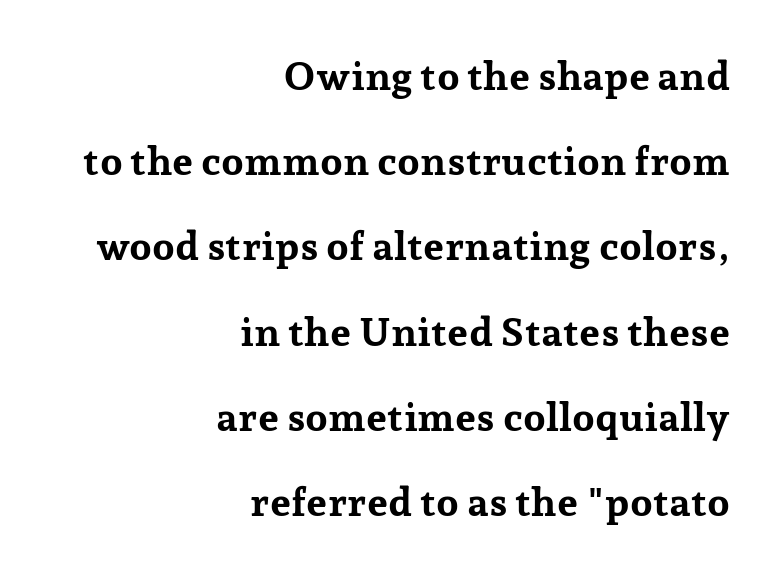
The image shows 40 px bold serif type, upright; set right-aligned, loose line spacing (2.13x), normal letter spacing, not underlined; low stroke contrast and a medium x-height.
